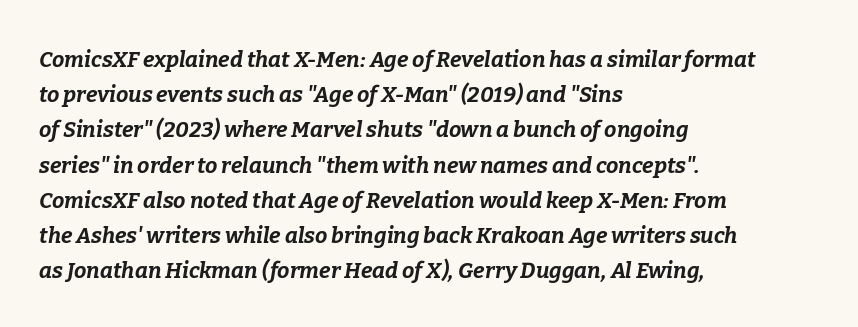
Evenly set lines give the paragraph a standard silhouette. Yep, that's italic — everything's leaning. The strokes are fattened all the way to bold. These lines are set flush left with a ragged right edge.
